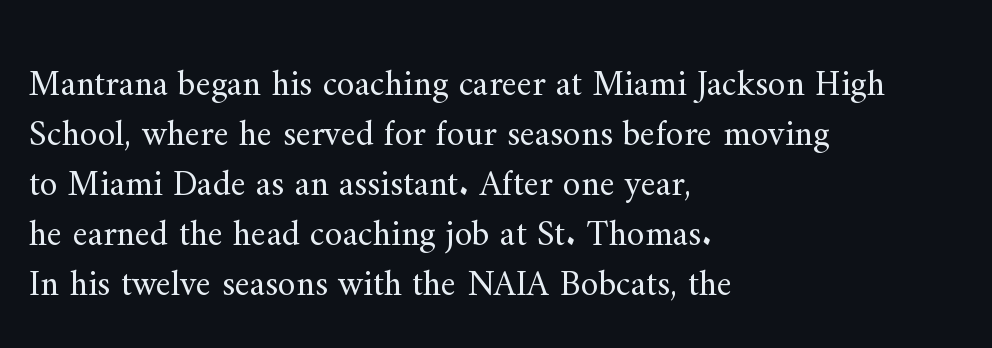
Q: Is the text bold? A: No.
Q: Is the text italic (slanted)? A: No, it is upright.
Q: Is the typeface a serif or a sans-serif typeface? A: Serif.
Q: Is the text underlined? A: No.
Q: How is the paragraph aligned? A: Left-aligned.
Q: Is the spacing between letters normal or unusually wide? A: Normal.
Q: Is the spacing between lines tight, normal or loose? A: Normal.
Q: Width (condensed, normal, or wide)? A: Normal.
Q: Stroke contrast? A: Medium.
Q: x-height? A: Small.
Q: Monospaced? A: No.
